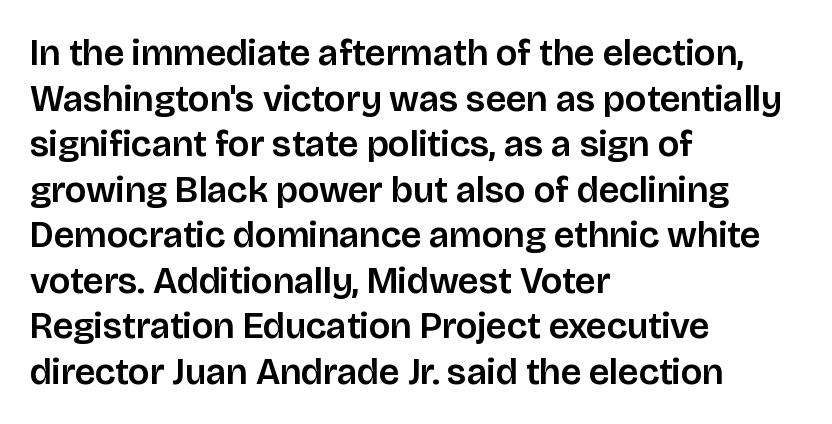
The image shows 37 px sans-serif type, upright; set left-aligned, line spacing 1.23x, normal letter spacing, not underlined; low stroke contrast and a large x-height.
